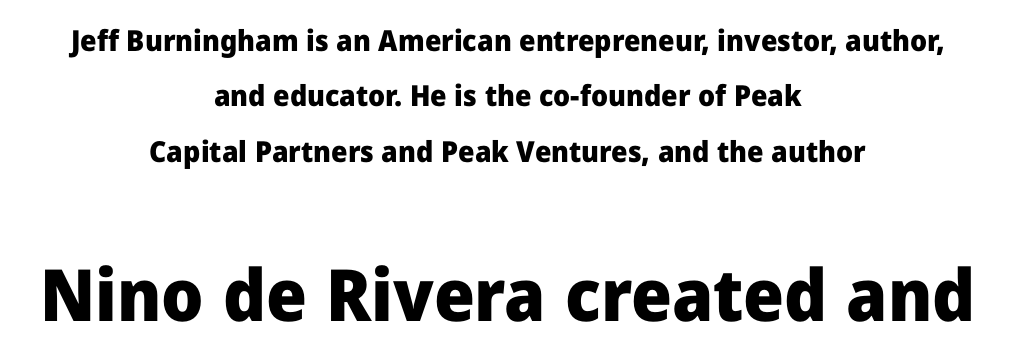
The following chunk of copy outweighs the initial chunk in type size. Each letter keeps its own natural width here, so spacing adapts to shape. The typesetting leans heavy: a genuine bold. This sample trades compactness for vertical openness between lines. Italic? Not at all — the glyphs are vertical. Stroke terminals: plain, sans-serif.
